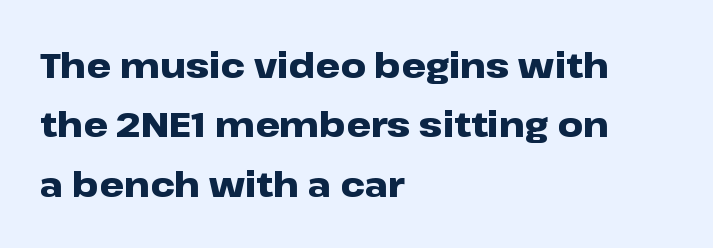
These words are printed bold, with thick strokes throughout. This sample has the flowing, uneven cadence of proportional lettering. These lines are composed in type without serifs. The rendering anchors every line to the left-hand side.
